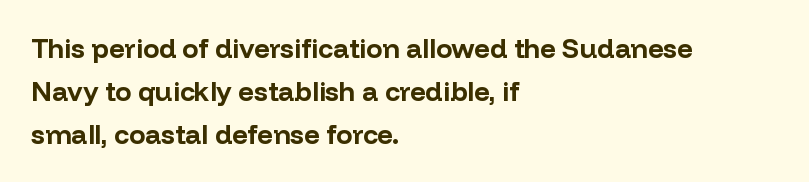
The image shows 27 px bold type, upright; set left-aligned, normal line spacing (1.59x), normal letter spacing, not underlined.
